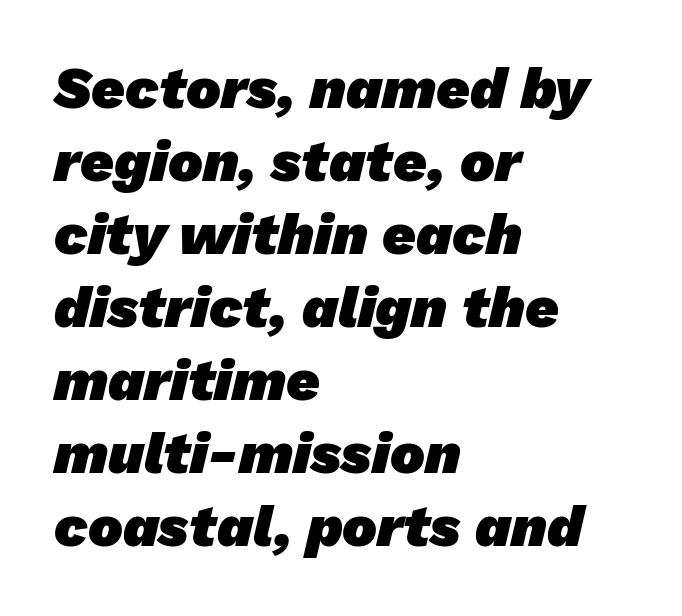
The image shows 58 px heavy sans-serif type; set left-aligned, normal line spacing (1.26x), normal letter spacing, not underlined; low stroke contrast and a medium x-height.
